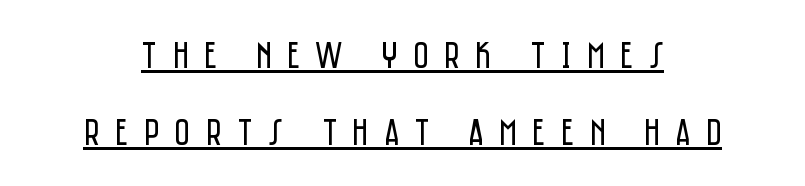
Q: Is the text bold? A: No.
Q: Is the text italic (slanted)? A: No, it is upright.
Q: Is the typeface a serif or a sans-serif typeface? A: Sans-serif.
Q: Is the text underlined? A: Yes.
Q: Is the spacing between letters normal or unusually wide? A: Unusually wide.
Q: Is the spacing between lines tight, normal or loose? A: Loose.
Q: Width (condensed, normal, or wide)? A: Condensed.
Q: Stroke contrast? A: Low.
Q: x-height? A: Large.
Q: Monospaced? A: No.
